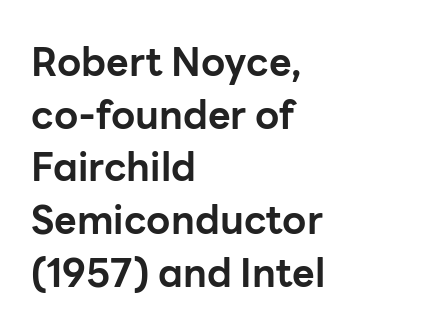
Unmarked baselines from the first word to the last. Notice how descenders clear the ascenders below comfortably — that's standard leading. A classic flush-left, rag-right setting is used for this passage. Nobody touched the tracking dial on this one. Look at the bottom of the vertical strokes: they stop flat, with no serifs. A roman cut, with each character standing at attention.
